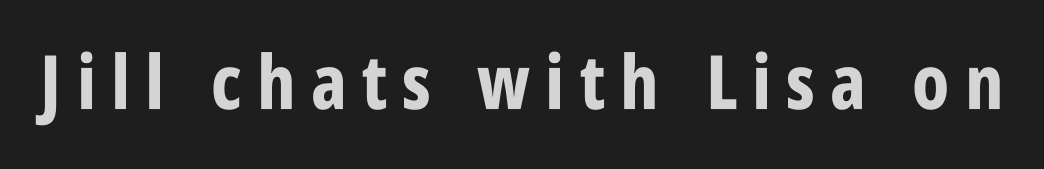
The image shows 75 px bold, condensed sans-serif type, upright; set unusually wide letter spacing (+0.2 em), not underlined; low stroke contrast and a large x-height.
